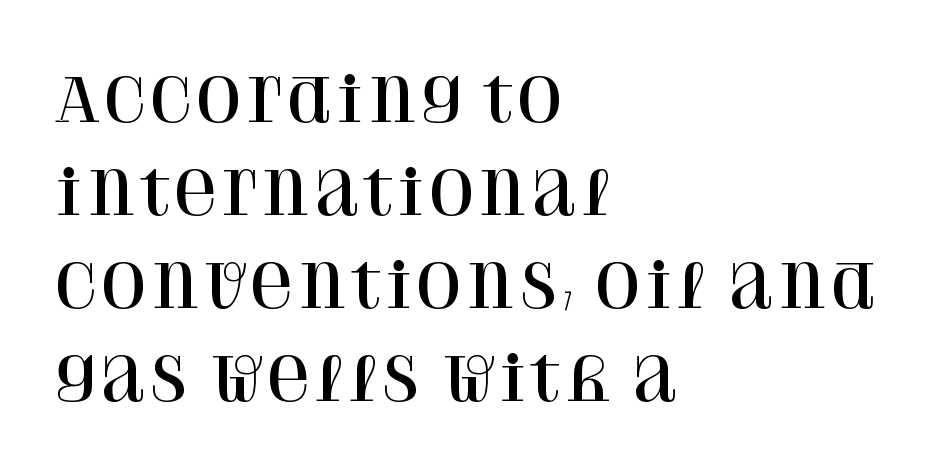
{"serif": "yes", "italic": "no", "width": "normal", "stroke_contrast": "high", "x_height": "large", "monospaced": "no", "underline": "no", "align": "left", "line_spacing": "normal", "line_spacing_ratio": 1.55, "letter_spacing": "normal", "letter_spacing_em": 0.0, "glyph_px": 60}
